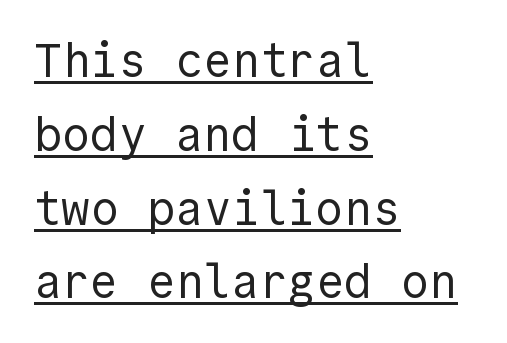
The font sits on the lighter half of the weight spectrum, regular included. The lines are quadded left. Interline gaps are of average width in this sample. The font's upright variant was chosen for this text. Examine the stroke ends and you'll find no serifs.
